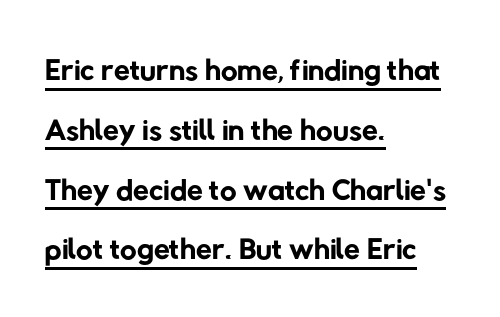
Q: Is the text bold? A: No.
Q: Is the typeface a serif or a sans-serif typeface? A: Sans-serif.
Q: Is the text underlined? A: Yes.
Q: How is the paragraph aligned? A: Left-aligned.
Q: Is the spacing between letters normal or unusually wide? A: Normal.
Q: Is the spacing between lines tight, normal or loose? A: Normal.
Q: Width (condensed, normal, or wide)? A: Normal.
Q: Stroke contrast? A: Low.
Q: x-height? A: Medium.
Q: Monospaced? A: No.
